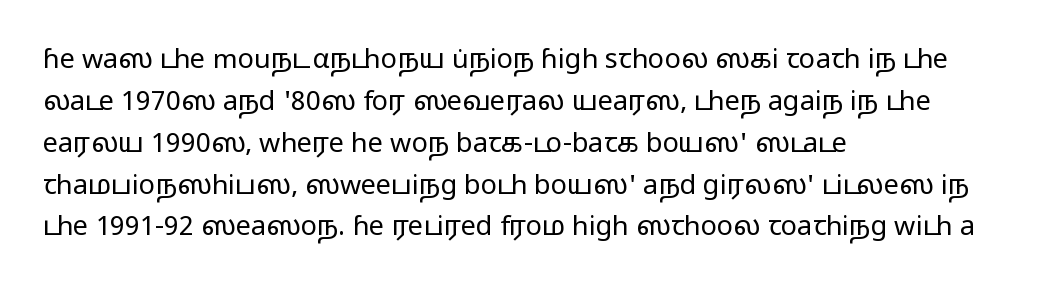
Q: Is the text bold? A: No.
Q: Is the text italic (slanted)? A: No, it is upright.
Q: Is the text underlined? A: No.
Q: How is the paragraph aligned? A: Left-aligned.
Q: Is the spacing between letters normal or unusually wide? A: Normal.
Q: Is the spacing between lines tight, normal or loose? A: Normal.
